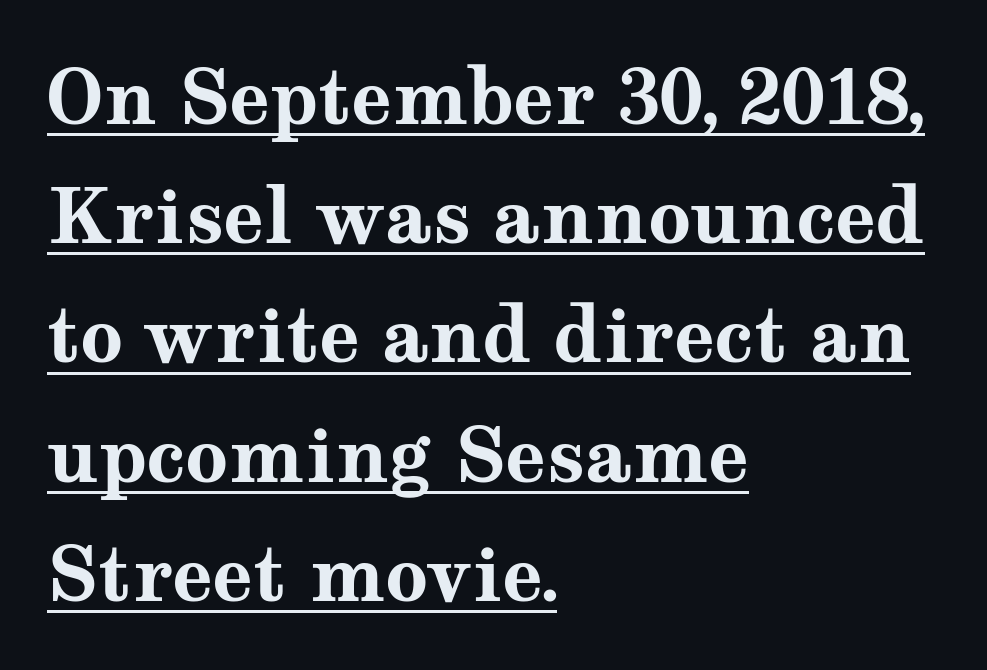
{"serif": "yes", "italic": "no", "bold": "yes", "weight": "bold", "width": "wide", "stroke_contrast": "medium", "x_height": "medium", "monospaced": "no", "underline": "yes", "align": "left", "line_spacing": "normal", "line_spacing_ratio": 1.59, "letter_spacing": "normal", "letter_spacing_em": 0.0, "glyph_px": 75}
